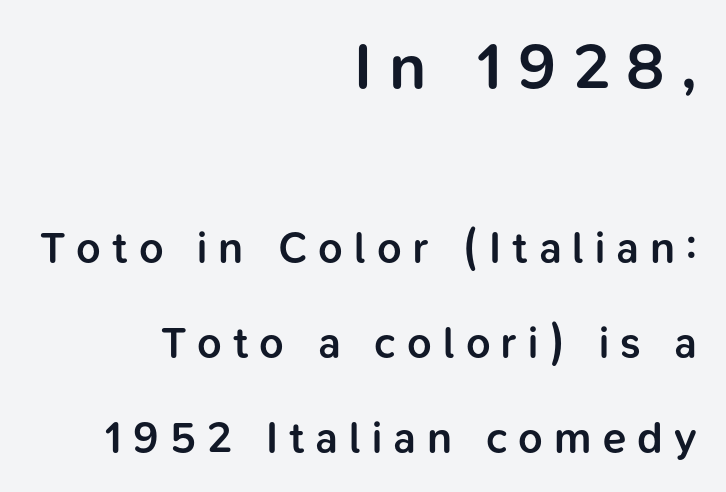
The image shows 64 px semibold sans-serif type, upright; set right-aligned, loose line spacing (2.21x), unusually wide letter spacing (+0.26 em), not underlined; the first (top) block is 1.49x larger; low stroke contrast and a medium x-height.
